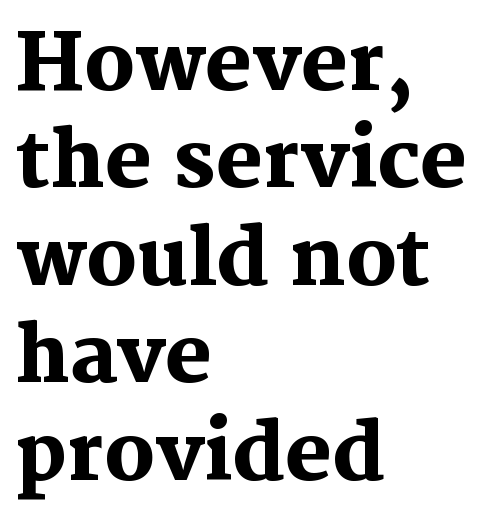
Q: Is the text bold? A: Yes.
Q: Is the text italic (slanted)? A: No, it is upright.
Q: Is the typeface a serif or a sans-serif typeface? A: Serif.
Q: Is the text underlined? A: No.
Q: How is the paragraph aligned? A: Left-aligned.
Q: Is the spacing between letters normal or unusually wide? A: Normal.
Q: Is the spacing between lines tight, normal or loose? A: Normal.
Q: Width (condensed, normal, or wide)? A: Normal.
Q: Stroke contrast? A: Medium.
Q: x-height? A: Medium.
Q: Monospaced? A: No.
